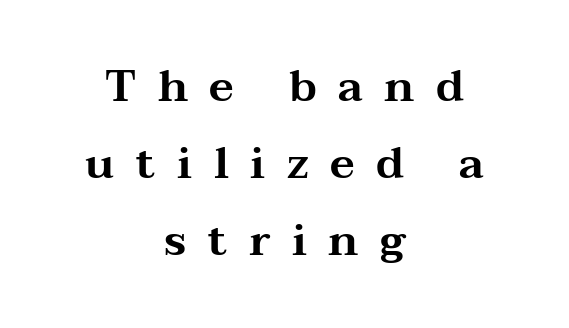
Words appear elongated and porous because spacing is wide. Check where the strokes stop: tiny serifs finish them off. Horizontal alignment here is central, giving a formal, balanced look. Spacing verdict: proportional, widths tailored to each character. Lines of text with bare space underneath.
